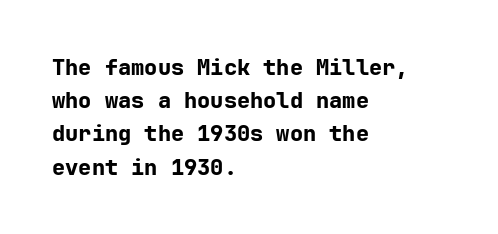
The image shows 22 px bold type, upright; set left-aligned, normal line spacing (1.51x), normal letter spacing, not underlined.
